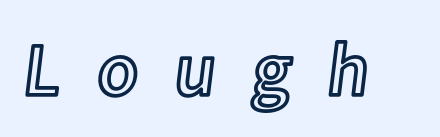
Q: Is the text italic (slanted)? A: Yes.
Q: Is the text underlined? A: No.
Q: Is the spacing between letters normal or unusually wide? A: Unusually wide.
Q: Width (condensed, normal, or wide)? A: Normal.
Q: x-height? A: Medium.
Q: Monospaced? A: No.
